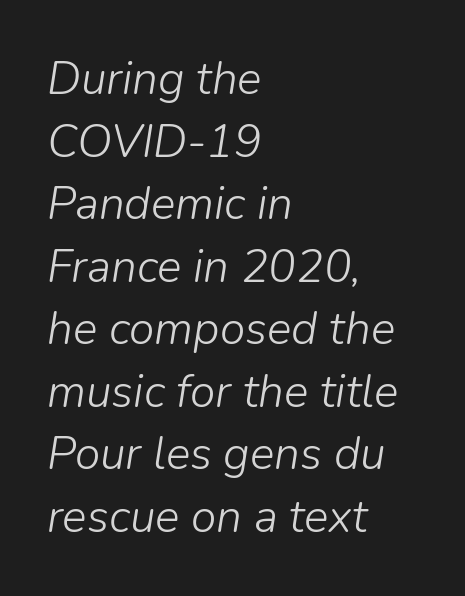
{"italic": "yes", "lean": "right", "slant_degrees": 9, "bold": "no", "weight": "light", "width": "normal", "stroke_contrast": "low", "x_height": "medium", "monospaced": "no", "underline": "no", "align": "left", "line_spacing": "normal", "line_spacing_ratio": 1.36, "letter_spacing": "normal", "letter_spacing_em": 0.0, "glyph_px": 46}
